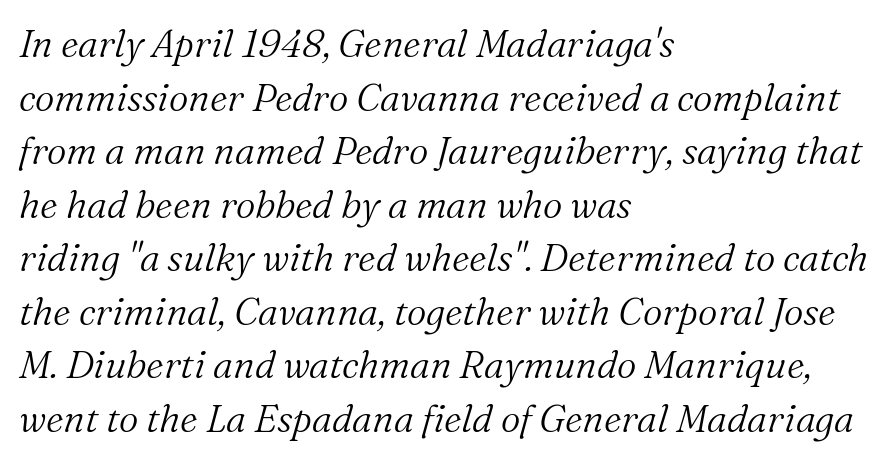
Q: Is the text bold? A: No.
Q: Is the text italic (slanted)? A: Yes, it leans right by about 16 degrees.
Q: Is the typeface a serif or a sans-serif typeface? A: Serif.
Q: Is the text underlined? A: No.
Q: How is the paragraph aligned? A: Left-aligned.
Q: Is the spacing between letters normal or unusually wide? A: Normal.
Q: Is the spacing between lines tight, normal or loose? A: Normal.
Q: Width (condensed, normal, or wide)? A: Normal.
Q: Stroke contrast? A: Medium.
Q: x-height? A: Medium.
Q: Monospaced? A: No.
